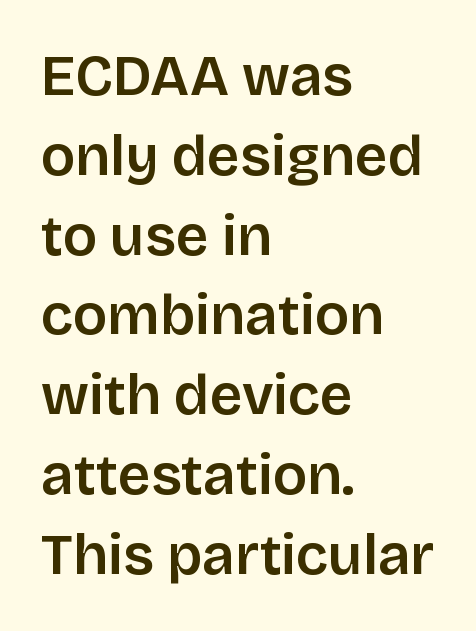
The image shows 57 px sans-serif type, upright; set left-aligned, normal line spacing (1.4x), normal letter spacing, not underlined; low stroke contrast and a large x-height.
